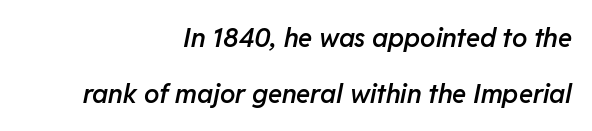
The rendering keeps characters at their native spacing. Letters rest on an invisible, unmarked baseline. Does the weight exceed regular? Yes, but only to semibold. The lines are spread far apart with generous leading. This is oblique type, the kind used for emphasis or titles.
